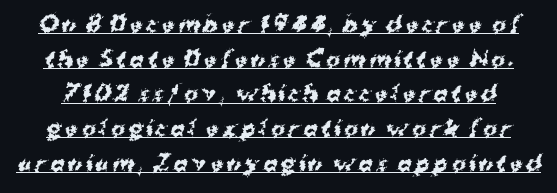
The image shows 21 px bold type; set normal line spacing (1.65x), underlined.
